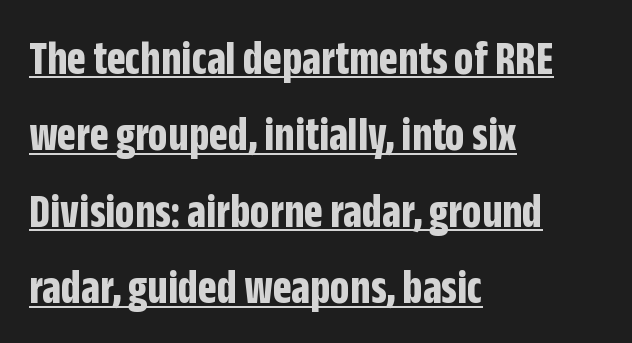
Here the designer chose a conventional face with non-uniform glyph widths. Is the type bold? Yes — the strokes are clearly thick and heavy. Typographically, this falls in the sans-serif category. Inter-character spacing is left at the font's built-in metrics. Rows of type keep a routine distance in the vertical direction.
